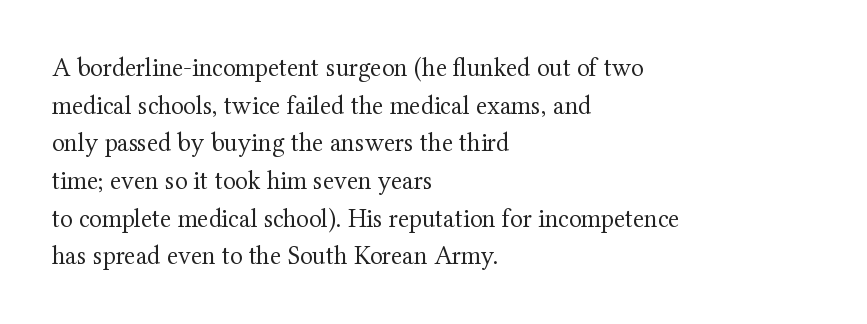
This sample is left-justified, so line endings fall wherever the words run out. Short note: letters normally spaced. These lines were composed using upright roman letters. Nothing heavy about these letters — not bold at all. The glyphs are unaccompanied by any horizontal stroke below them. Quick note: interline space is typical.
